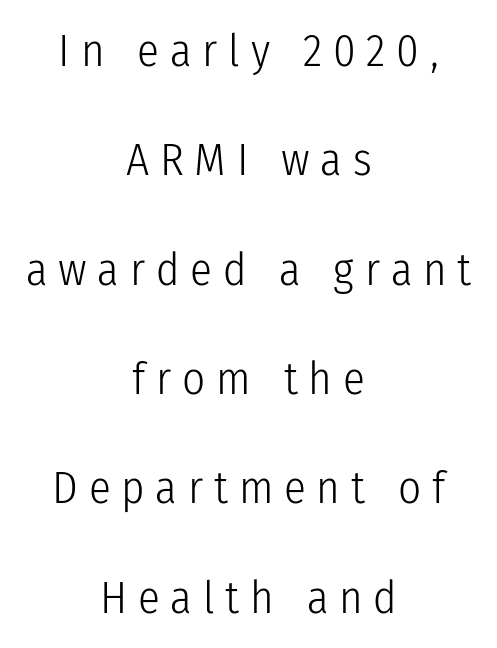
Q: Is the text bold? A: No.
Q: Is the text italic (slanted)? A: No, it is upright.
Q: Is the typeface a serif or a sans-serif typeface? A: Sans-serif.
Q: Is the text underlined? A: No.
Q: How is the paragraph aligned? A: Centered.
Q: Is the spacing between letters normal or unusually wide? A: Unusually wide.
Q: Is the spacing between lines tight, normal or loose? A: Loose.
Q: Width (condensed, normal, or wide)? A: Condensed.
Q: Stroke contrast? A: Low.
Q: x-height? A: Medium.
Q: Monospaced? A: No.
